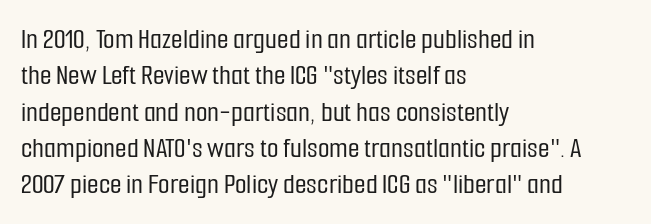
This rendering uses left alignment, leaving the right contour irregular. A roman cut, with each character standing at attention. Just letters on the line, the space beneath them empty. Is this a sans? Yes — the strokes have no serifs. Here the designer chose a conventional face with non-uniform glyph widths.
